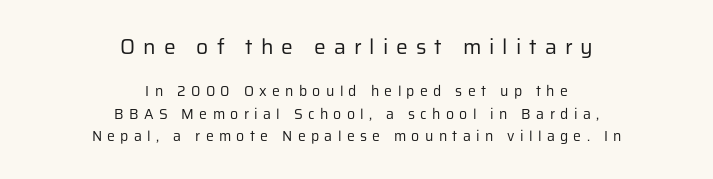
Q: Is the text bold? A: No.
Q: Is the text italic (slanted)? A: No, it is upright.
Q: Is the text underlined? A: No.
Q: How is the paragraph aligned? A: Centered.
Q: Is the spacing between letters normal or unusually wide? A: Unusually wide.
Q: Is the spacing between lines tight, normal or loose? A: Normal.
Q: Which block of text is set in a larger size, the first (top) or the second (bottom)? A: The first (top) one.
